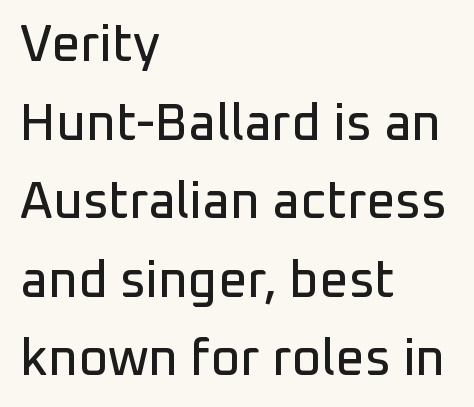
{"serif": "no", "italic": "no", "width": "normal", "stroke_contrast": "low", "x_height": "medium", "monospaced": "no", "underline": "no", "align": "left", "line_spacing": "normal", "line_spacing_ratio": 1.54, "letter_spacing": "normal", "letter_spacing_em": 0.0, "glyph_px": 51}
